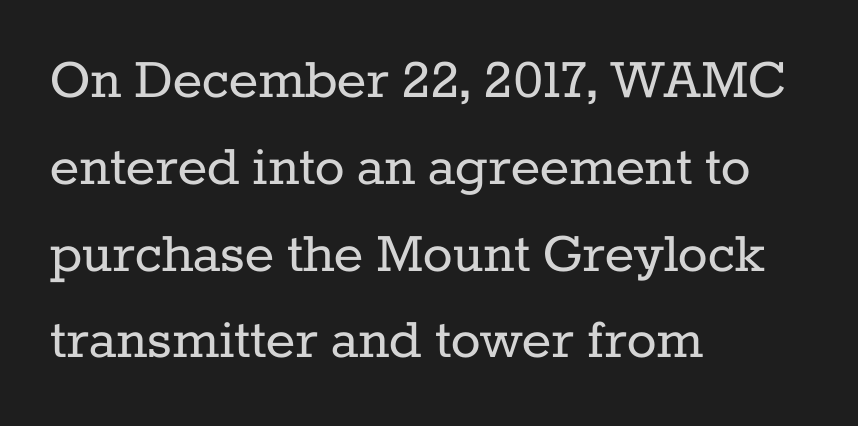
The image shows 62 px regular-weight serif type, upright; set left-aligned, normal line spacing (1.4x), normal letter spacing, not underlined; low stroke contrast and a medium x-height.
